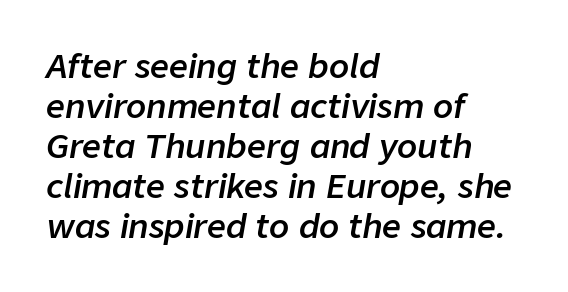
Rule under the text: the space is simply empty. Designer's note — italics engaged. This sample uses plain, unmodified letter spacing. Compared with an ordinary text face, these strokes are moderately heavier — a semibold.
